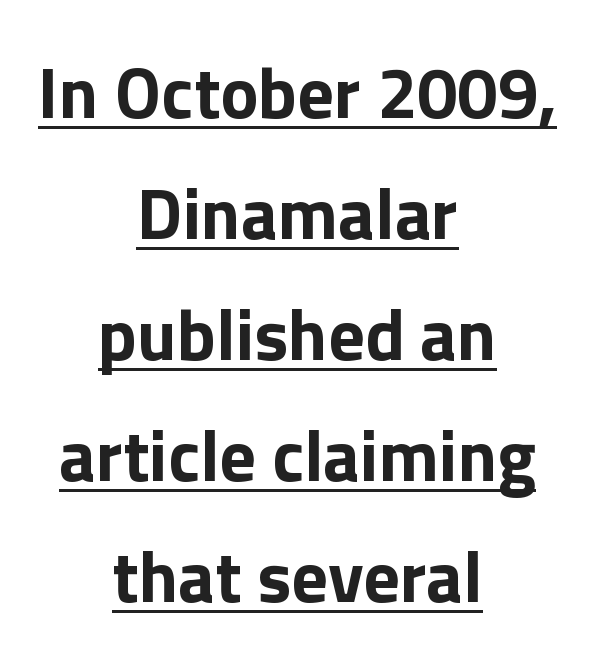
The image shows 72 px bold sans-serif type, upright; set centered, normal line spacing (1.68x), normal letter spacing, underlined; a medium x-height.
